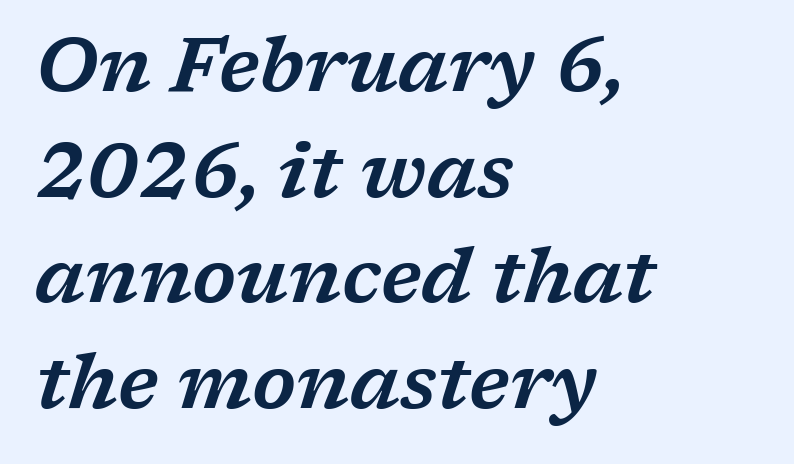
The rendering keeps characters at their native spacing. A clean baseline with only descenders dipping below it. You could not count columns in this text — the font is proportionally spaced. The passage shown is typeset with a serif family. How would I describe the line gaps? Plain and ordinary. The lettering tilts uniformly, giving the passage an italic look.
